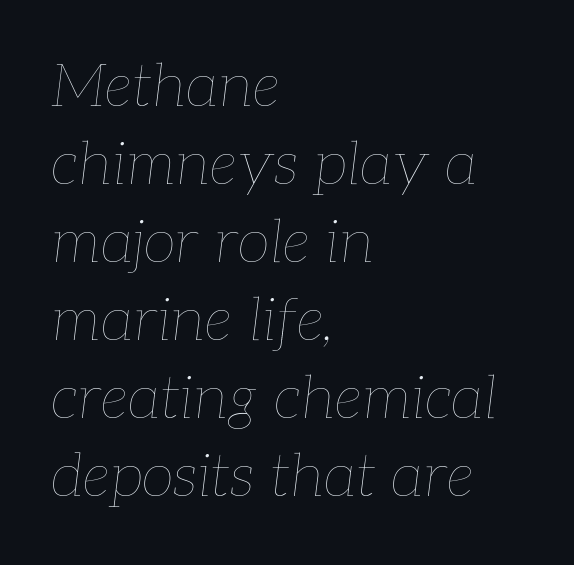
Q: Is the text bold? A: No.
Q: Is the text italic (slanted)? A: Yes, it leans right by about 7 degrees.
Q: Is the text underlined? A: No.
Q: How is the paragraph aligned? A: Left-aligned.
Q: Is the spacing between letters normal or unusually wide? A: Normal.
Q: Is the spacing between lines tight, normal or loose? A: Normal.
Q: Width (condensed, normal, or wide)? A: Normal.
Q: Stroke contrast? A: Low.
Q: x-height? A: Medium.
Q: Monospaced? A: No.
